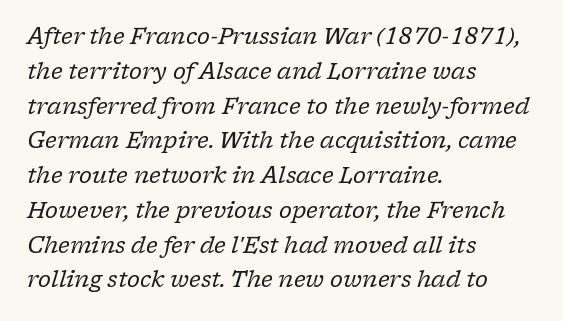
Q: Is the text bold? A: No.
Q: Is the text italic (slanted)? A: Yes, it leans right by about 17 degrees.
Q: Is the text underlined? A: No.
Q: How is the paragraph aligned? A: Left-aligned.
Q: Is the spacing between letters normal or unusually wide? A: Normal.
Q: Is the spacing between lines tight, normal or loose? A: Normal.
